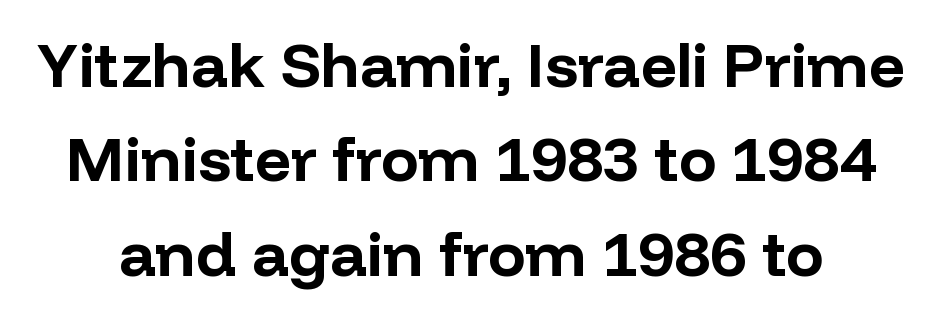
{"serif": "no", "italic": "no", "bold": "yes", "weight": "bold", "width": "normal", "stroke_contrast": "low", "x_height": "medium", "monospaced": "no", "underline": "no", "line_spacing": "normal", "line_spacing_ratio": 1.5, "letter_spacing": "normal", "letter_spacing_em": 0.0, "glyph_px": 63}
